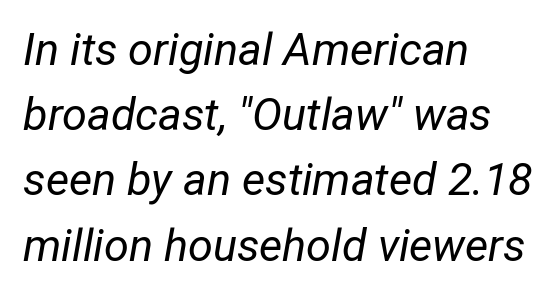
The image shows 45 px regular-weight, condensed type, italic (leaning right); set left-aligned, normal line spacing (1.45x), normal letter spacing, not underlined; low stroke contrast and a medium x-height.
